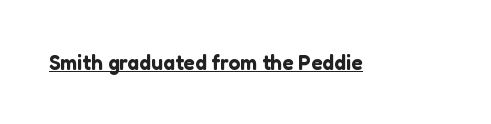
Q: Is the text italic (slanted)? A: No, it is upright.
Q: Is the text underlined? A: Yes.
Q: Is the spacing between letters normal or unusually wide? A: Normal.
